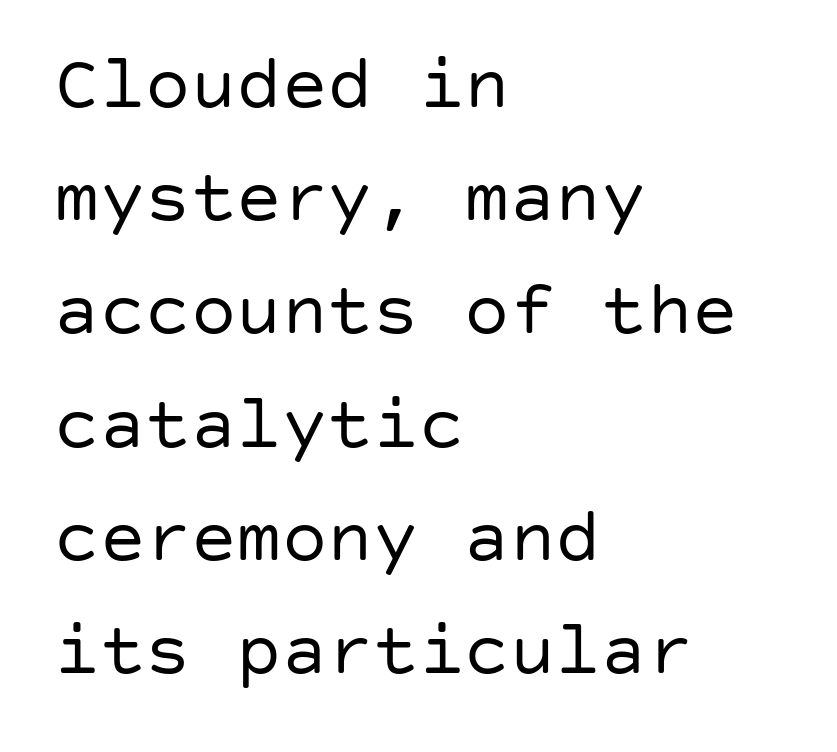
Honestly, the row spacing looks completely unremarkable. Do the letters lean? They stand straight. Underline: absent. Teacher's note: observe the even left margin — that is flush-left alignment. Think standard paragraph weight, or any step lighter than that.
